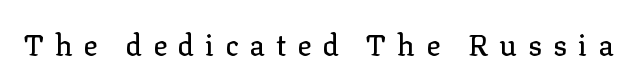
The image shows 29 px serif type, upright; set unusually wide letter spacing (+0.38 em), not underlined; low stroke contrast and a medium x-height.
